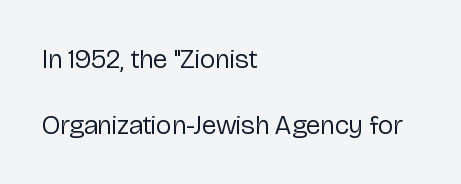
Q: Is the text bold? A: No.
Q: Is the text italic (slanted)? A: No, it is upright.
Q: Is the text underlined? A: No.
Q: How is the paragraph aligned? A: Left-aligned.
Q: Is the spacing between letters normal or unusually wide? A: Normal.
Q: Is the spacing between lines tight, normal or loose? A: Loose.
